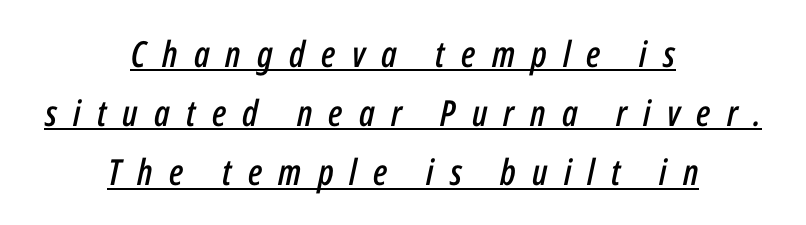
{"italic": "yes", "lean": "right", "slant_degrees": 12, "width": "condensed", "stroke_contrast": "low", "x_height": "medium", "monospaced": "no", "underline": "yes", "align": "center", "line_spacing": "normal", "line_spacing_ratio": 1.64, "letter_spacing": "wide", "letter_spacing_em": 0.45, "glyph_px": 36}
